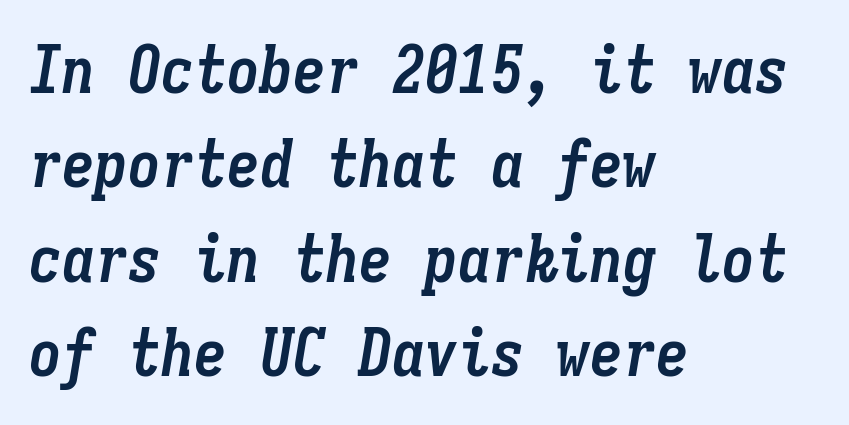
The image shows 66 px semibold, condensed type, italic (leaning right), monospaced; set left-aligned, normal line spacing (1.43x), normal letter spacing, not underlined; low stroke contrast and a medium x-height.
